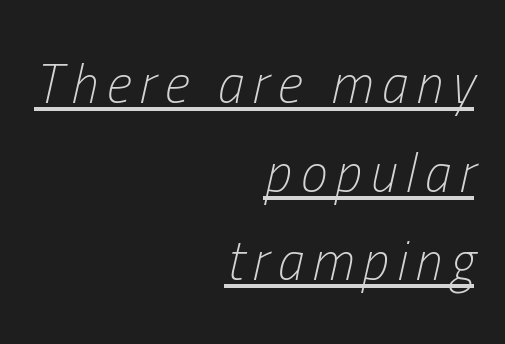
The image shows 54 px light, condensed type, italic (leaning right); set right-aligned, normal line spacing (1.64x), underlined; low stroke contrast and a medium x-height.
